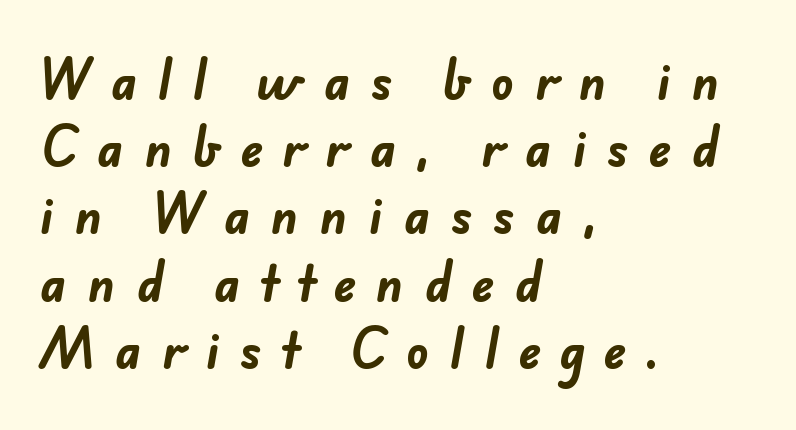
The image shows 47 px bold sans-serif type; set left-aligned, normal line spacing (1.43x), unusually wide letter spacing (+0.44 em), not underlined; low stroke contrast and a small x-height.
